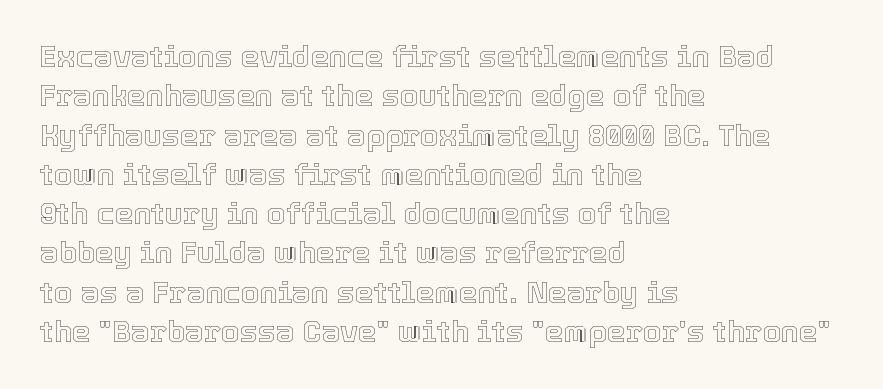
The image shows 30 px text type, upright; set left-aligned, normal line spacing (1.31x), normal letter spacing, not underlined; a medium x-height.
